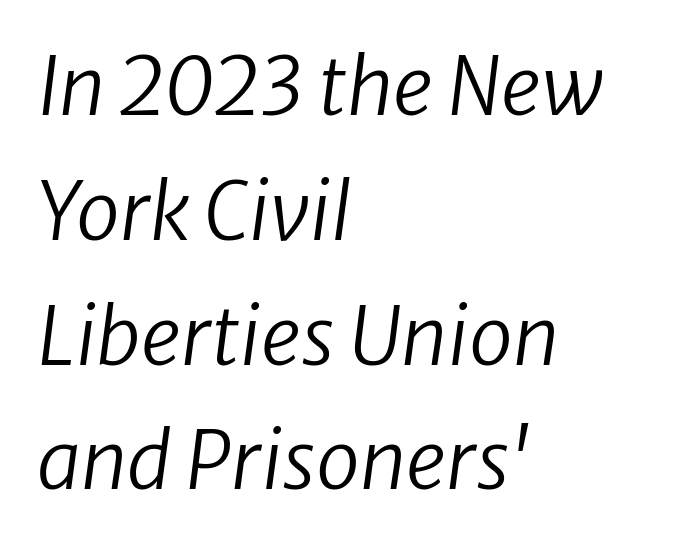
Q: Is the text bold? A: No.
Q: Is the typeface a serif or a sans-serif typeface? A: Sans-serif.
Q: Is the text underlined? A: No.
Q: How is the paragraph aligned? A: Left-aligned.
Q: Is the spacing between letters normal or unusually wide? A: Normal.
Q: Is the spacing between lines tight, normal or loose? A: Normal.
Q: Width (condensed, normal, or wide)? A: Normal.
Q: Stroke contrast? A: Low.
Q: x-height? A: Medium.
Q: Monospaced? A: No.
